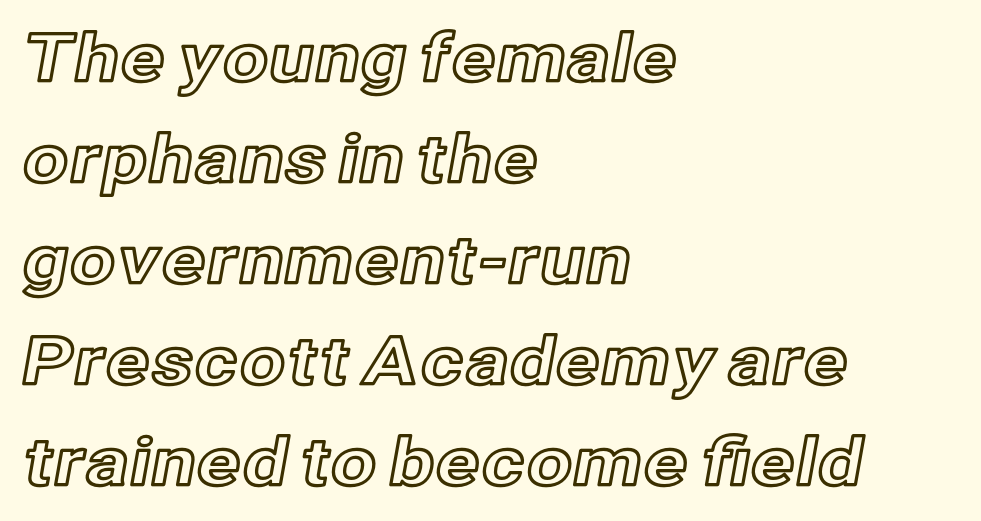
The image shows 66 px text type; set left-aligned, normal line spacing (1.53x), normal letter spacing, not underlined; a medium x-height.
